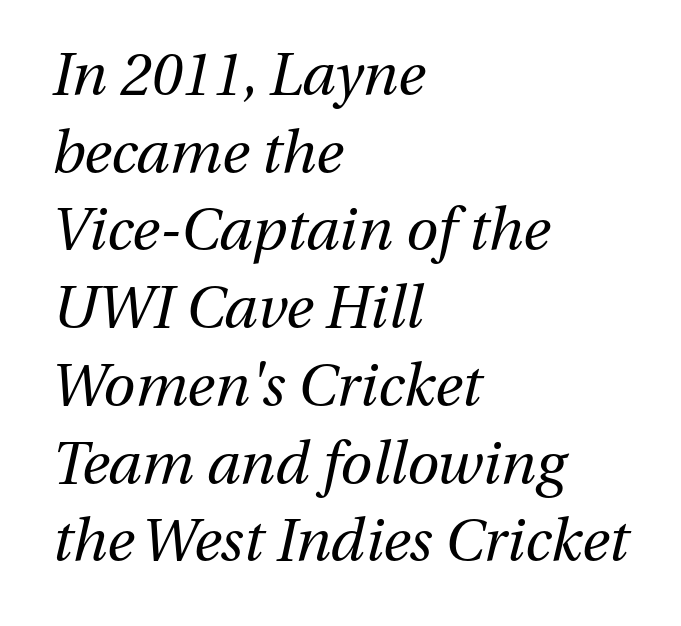
Q: Is the text bold? A: No.
Q: Is the text italic (slanted)? A: Yes, it leans right by about 13 degrees.
Q: Is the text underlined? A: No.
Q: How is the paragraph aligned? A: Left-aligned.
Q: Is the spacing between letters normal or unusually wide? A: Normal.
Q: Is the spacing between lines tight, normal or loose? A: Normal.
Q: Width (condensed, normal, or wide)? A: Normal.
Q: Stroke contrast? A: Medium.
Q: x-height? A: Medium.
Q: Monospaced? A: No.
